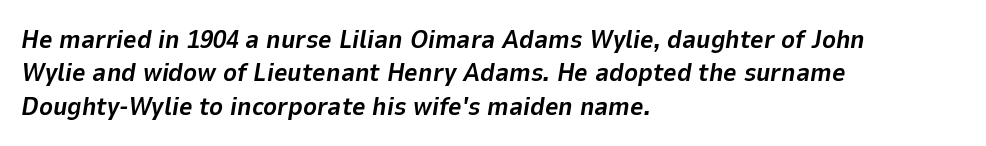
Honestly, the row spacing looks completely unremarkable. Check the space under the baseline: it is left empty. Visually the block forms a straight wall on the left and a jagged coastline on the right. Letter spacing: default. In terms of weight, the rendering is a true, heavy bold.
